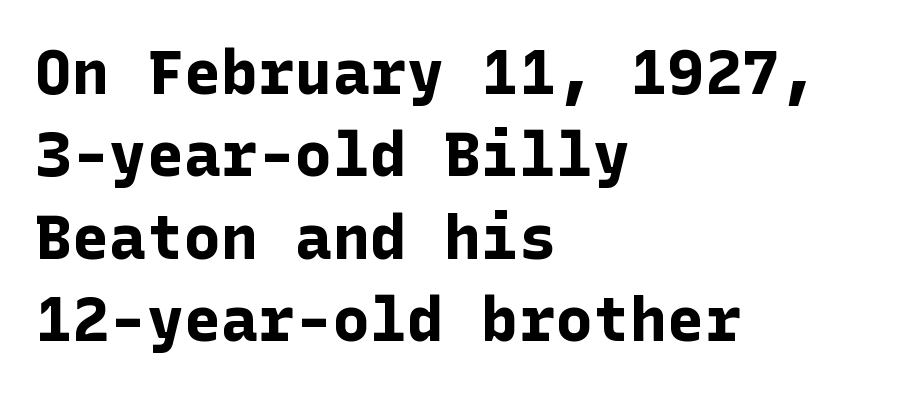
{"serif": "no", "italic": "no", "bold": "yes", "weight": "bold", "width": "normal", "stroke_contrast": "low", "x_height": "medium", "underline": "no", "align": "left", "line_spacing": "normal", "line_spacing_ratio": 1.33, "letter_spacing": "normal", "letter_spacing_em": 0.0, "glyph_px": 62}
